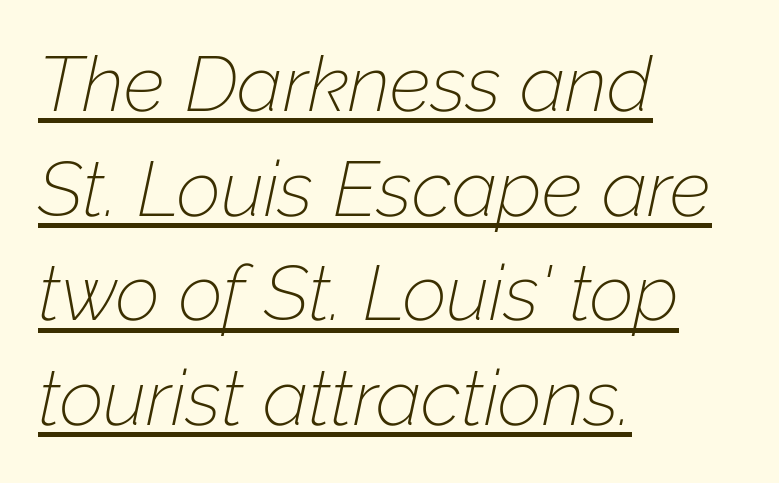
The image shows 77 px thin type, italic (leaning right); set left-aligned, normal line spacing (1.36x), normal letter spacing, underlined; low stroke contrast and a medium x-height.
